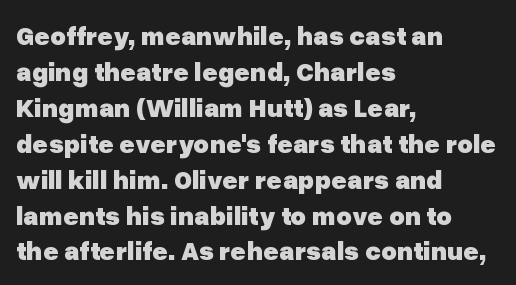
{"italic": "no", "bold": "yes", "underline": "no", "align": "left", "line_spacing": "normal", "line_spacing_ratio": 1.33, "letter_spacing": "normal", "letter_spacing_em": 0.0, "glyph_px": 27}
